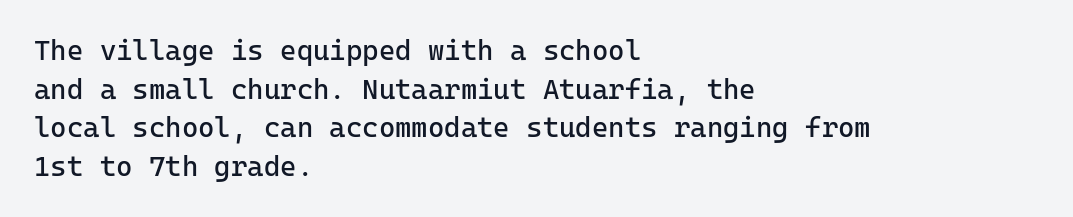
Q: Is the text bold? A: No.
Q: Is the text italic (slanted)? A: No, it is upright.
Q: Is the typeface a serif or a sans-serif typeface? A: Sans-serif.
Q: Is the text underlined? A: No.
Q: How is the paragraph aligned? A: Left-aligned.
Q: Is the spacing between letters normal or unusually wide? A: Normal.
Q: Is the spacing between lines tight, normal or loose? A: Normal.
Q: Width (condensed, normal, or wide)? A: Normal.
Q: Stroke contrast? A: Low.
Q: x-height? A: Medium.
Q: Monospaced? A: Yes.
